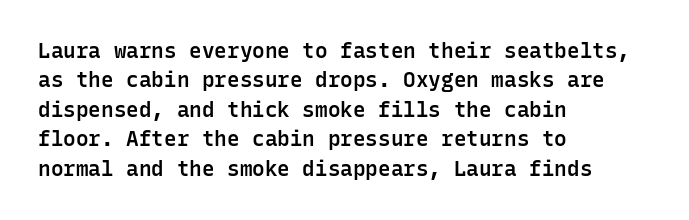
The image shows 21 px text type, upright; set left-aligned, normal line spacing (1.4x), normal letter spacing, not underlined.
